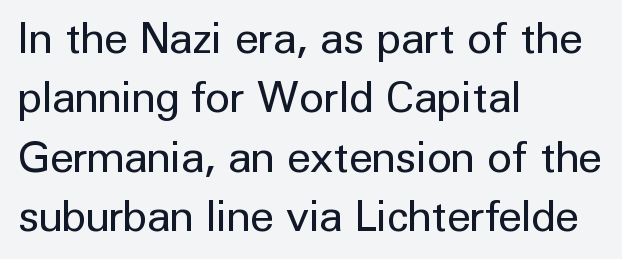
Q: Is the text bold? A: No.
Q: Is the text italic (slanted)? A: No, it is upright.
Q: Is the typeface a serif or a sans-serif typeface? A: Sans-serif.
Q: Is the text underlined? A: No.
Q: How is the paragraph aligned? A: Left-aligned.
Q: Is the spacing between letters normal or unusually wide? A: Normal.
Q: Is the spacing between lines tight, normal or loose? A: Normal.
Q: Width (condensed, normal, or wide)? A: Normal.
Q: Stroke contrast? A: Low.
Q: x-height? A: Medium.
Q: Monospaced? A: No.
